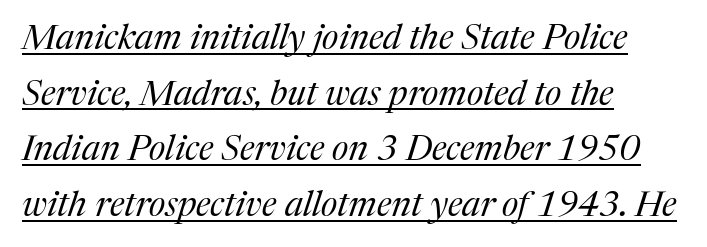
Q: Is the text bold? A: No.
Q: Is the text italic (slanted)? A: Yes, it leans right by about 17 degrees.
Q: Is the typeface a serif or a sans-serif typeface? A: Serif.
Q: Is the text underlined? A: Yes.
Q: How is the paragraph aligned? A: Left-aligned.
Q: Is the spacing between letters normal or unusually wide? A: Normal.
Q: Is the spacing between lines tight, normal or loose? A: Normal.
Q: Width (condensed, normal, or wide)? A: Normal.
Q: Stroke contrast? A: Medium.
Q: x-height? A: Medium.
Q: Monospaced? A: No.
